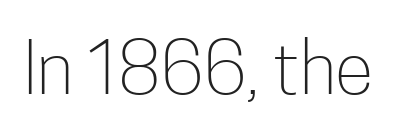
Weight class: somewhere from thin through regular. Anything drawn beneath the words? Only blank space. This sample uses a sans-serif face. The letters sit at their default tracking, neither squeezed nor spread. The passage shown is typed in a proportional face where columns would drift. When letters stand straight like this, we call the style roman or upright.
